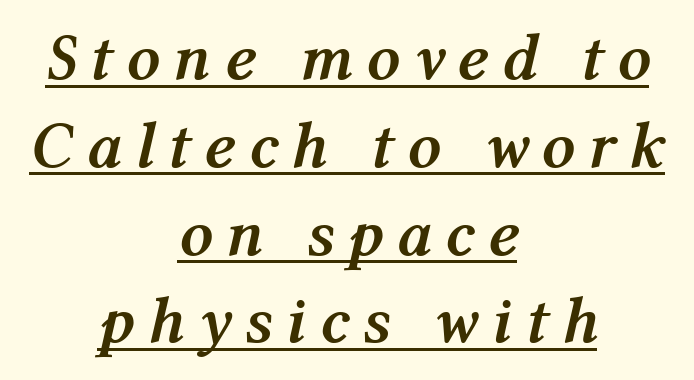
Varying glyph widths throughout — classic text-font behaviour. A continuous stroke trails under the words, as in a hyperlink. Does the weight exceed regular? Yes, all the way to bold. The typography opts for an oblique posture over an upright one. Is the block centered? Yes — each line is placed symmetrically about the middle.
